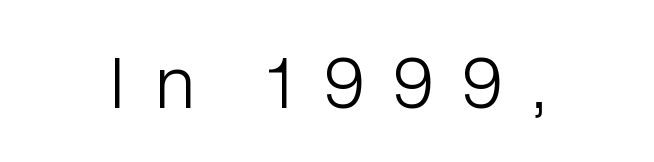
Do the characters align in a grid? No, the font is proportional. The passage shown is not underscored anywhere. Nope, no serifs anywhere on these letters. Line starts and ends both wander, symmetrically.
